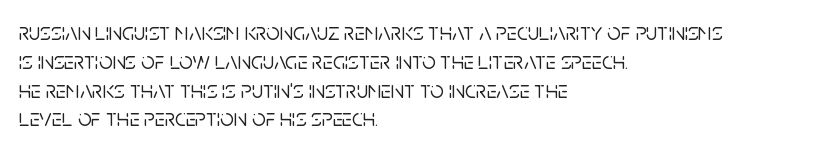
Q: Is the text italic (slanted)? A: No, it is upright.
Q: Is the text underlined? A: No.
Q: How is the paragraph aligned? A: Left-aligned.
Q: Is the spacing between letters normal or unusually wide? A: Normal.
